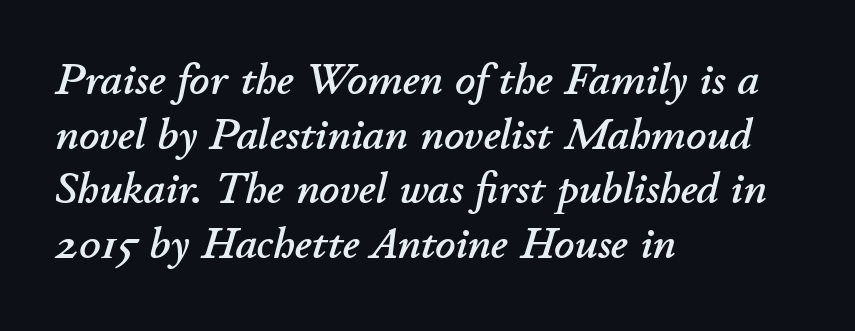
{"italic": "yes", "lean": "right", "slant_degrees": 11, "width": "normal", "stroke_contrast": "low", "x_height": "small", "monospaced": "no", "underline": "no", "align": "left", "line_spacing_ratio": 1.24, "letter_spacing": "normal", "letter_spacing_em": 0.0, "glyph_px": 44}
